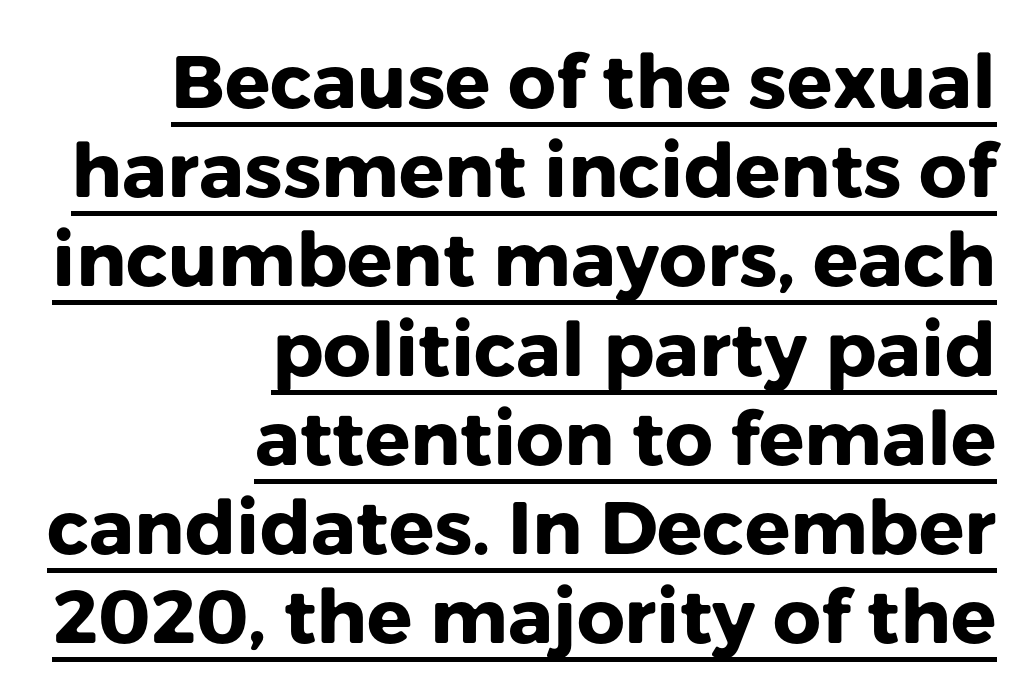
The image shows 75 px heavy sans-serif type, upright; set right-aligned, line spacing 1.19x, normal letter spacing, underlined; low stroke contrast and a medium x-height.
